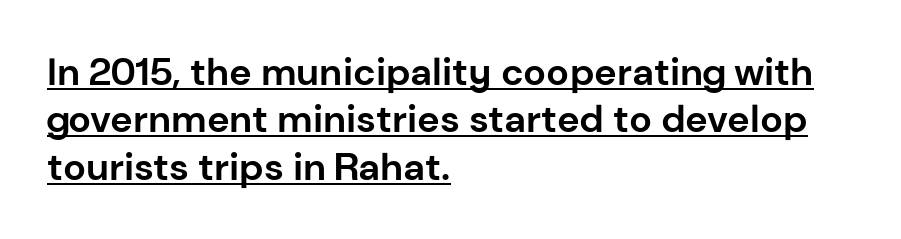
Q: Is the text bold? A: Yes.
Q: Is the text italic (slanted)? A: No, it is upright.
Q: Is the typeface a serif or a sans-serif typeface? A: Sans-serif.
Q: Is the text underlined? A: Yes.
Q: How is the paragraph aligned? A: Left-aligned.
Q: Is the spacing between letters normal or unusually wide? A: Normal.
Q: Is the spacing between lines tight, normal or loose? A: Normal.
Q: Width (condensed, normal, or wide)? A: Normal.
Q: Stroke contrast? A: Low.
Q: x-height? A: Medium.
Q: Monospaced? A: No.
